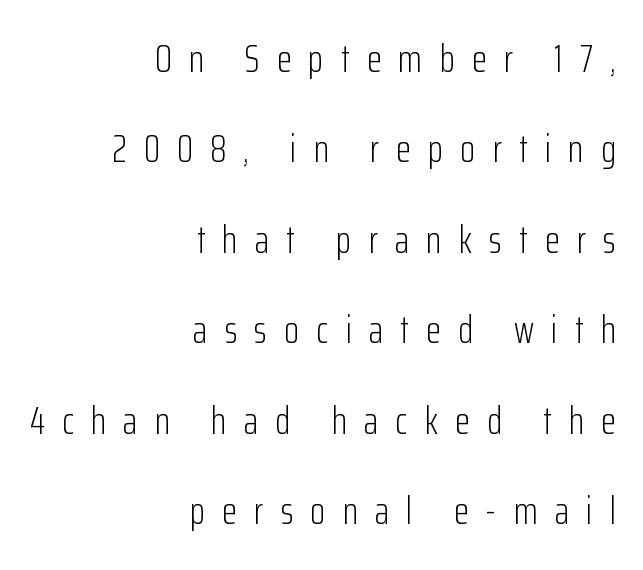
{"serif": "no", "italic": "no", "bold": "no", "weight": "light", "width": "condensed", "stroke_contrast": "low", "x_height": "medium", "monospaced": "no", "underline": "no", "align": "right", "line_spacing": "loose", "line_spacing_ratio": 2.32, "letter_spacing": "wide", "letter_spacing_em": 0.44, "glyph_px": 39}
